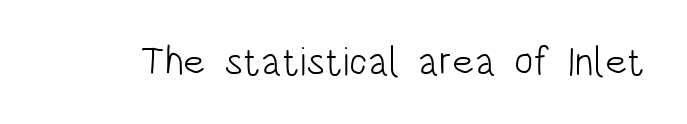
The image shows 40 px light, condensed sans-serif type, upright; set normal letter spacing, not underlined; low stroke contrast and a large x-height.
